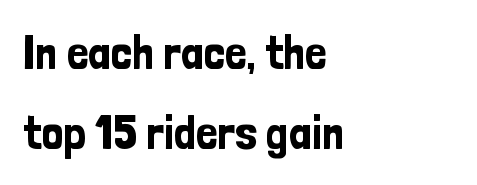
The image shows 48 px condensed sans-serif type, upright; set left-aligned, normal line spacing (1.67x), normal letter spacing, not underlined; low stroke contrast and a medium x-height.
